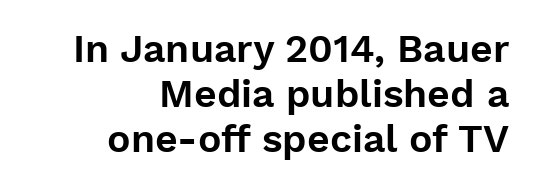
Q: Is the text italic (slanted)? A: No, it is upright.
Q: Is the typeface a serif or a sans-serif typeface? A: Sans-serif.
Q: Is the text underlined? A: No.
Q: How is the paragraph aligned? A: Right-aligned.
Q: Is the spacing between letters normal or unusually wide? A: Normal.
Q: Width (condensed, normal, or wide)? A: Normal.
Q: Stroke contrast? A: Low.
Q: x-height? A: Medium.
Q: Monospaced? A: No.
